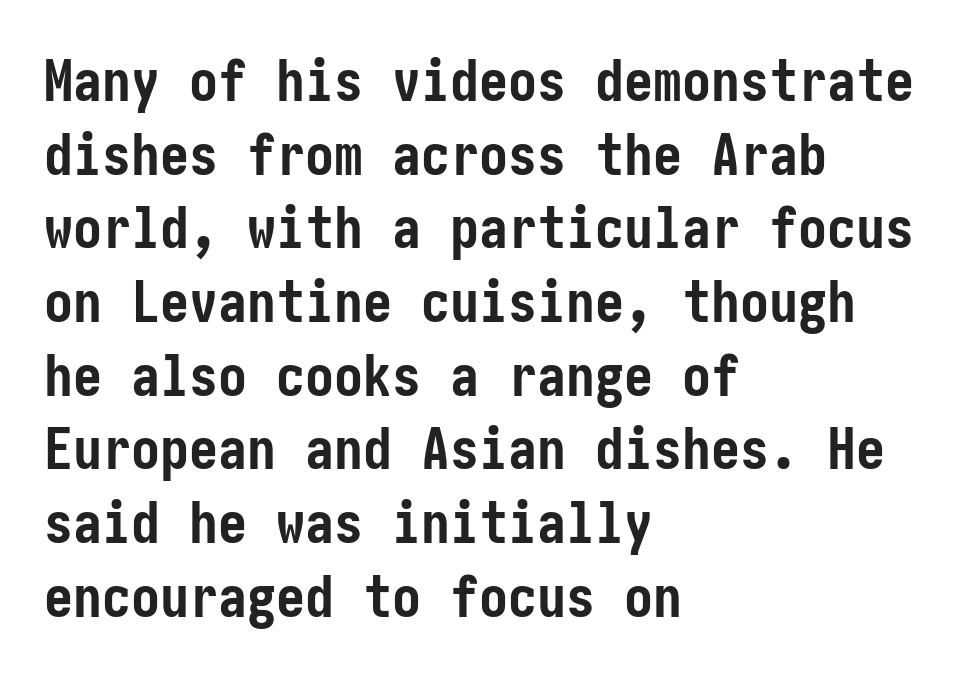
Nope, no serifs anywhere on these letters. Compared with typical paragraphs, the rows here are spaced about the same. Honestly, the letter spacing is just normal — you wouldn't notice it. The specimen reads as upright at a glance. Line beginnings align vertically; line endings do not.
